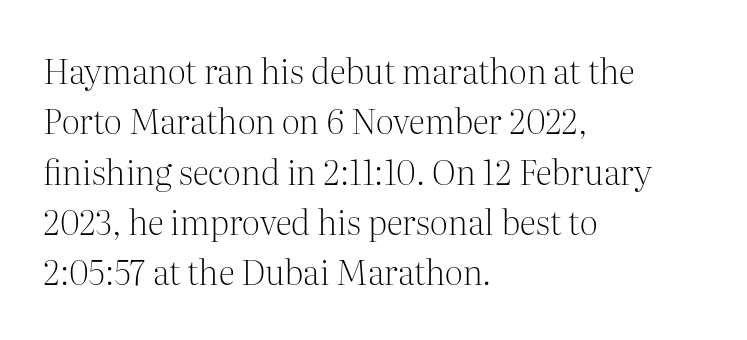
Q: Is the text bold? A: No.
Q: Is the text italic (slanted)? A: No, it is upright.
Q: Is the typeface a serif or a sans-serif typeface? A: Serif.
Q: Is the text underlined? A: No.
Q: How is the paragraph aligned? A: Left-aligned.
Q: Is the spacing between letters normal or unusually wide? A: Normal.
Q: Is the spacing between lines tight, normal or loose? A: Normal.
Q: Width (condensed, normal, or wide)? A: Normal.
Q: Stroke contrast? A: Medium.
Q: x-height? A: Medium.
Q: Monospaced? A: No.
